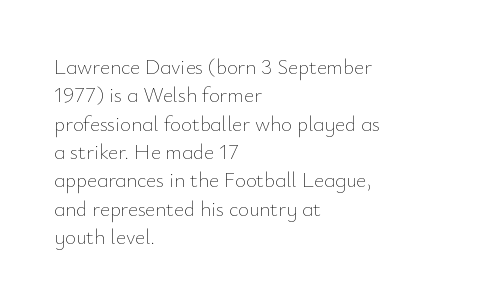
Evenly set lines give the paragraph a standard silhouette. Students, note that the glyphs here touch the page at normal intervals. In terms of posture, this sample is upright. Typeset ragged right — the left edge is the straight one.
